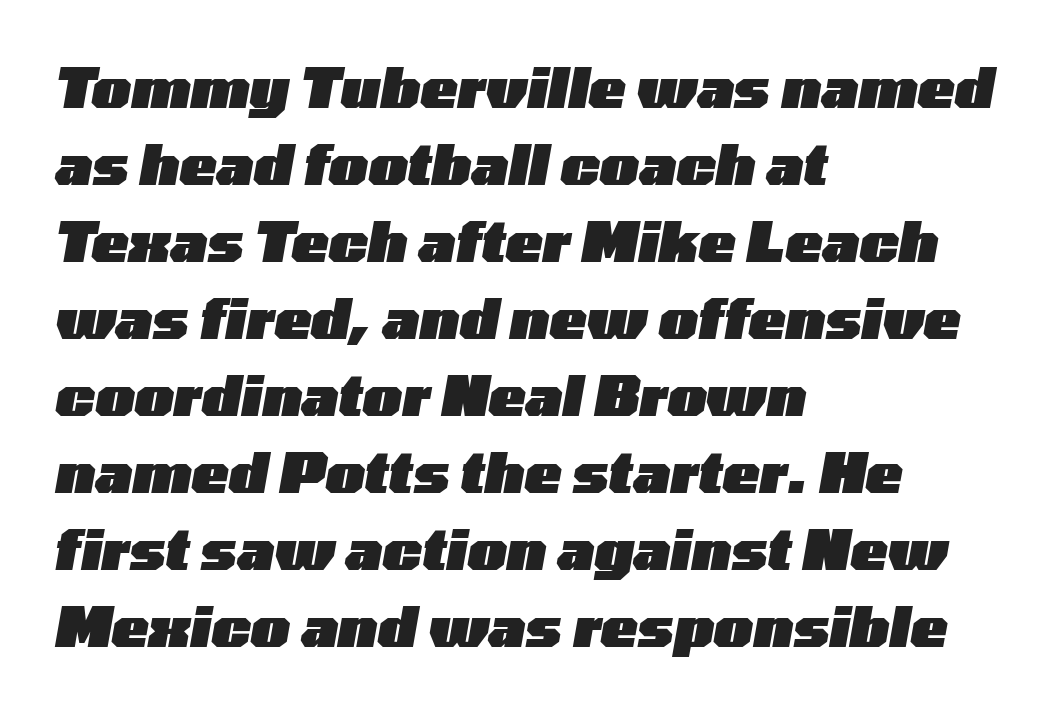
Q: Is the text bold? A: Yes.
Q: Is the text italic (slanted)? A: Yes, it leans right by about 10 degrees.
Q: Is the text underlined? A: No.
Q: How is the paragraph aligned? A: Left-aligned.
Q: Is the spacing between letters normal or unusually wide? A: Normal.
Q: Is the spacing between lines tight, normal or loose? A: Normal.
Q: Width (condensed, normal, or wide)? A: Wide.
Q: Stroke contrast? A: Low.
Q: x-height? A: Medium.
Q: Monospaced? A: No.
